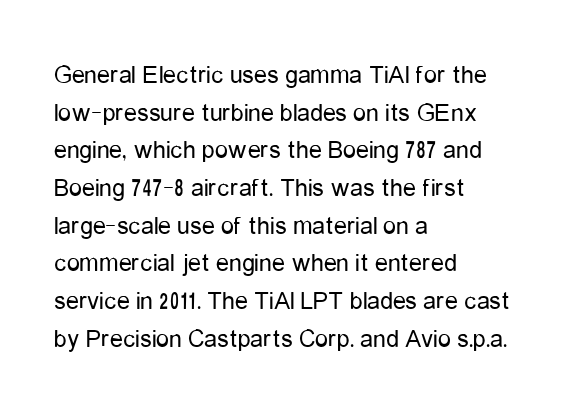
This sample is left-justified, so line endings fall wherever the words run out. Short note: letters normally spaced. These lines were composed using upright roman letters. Nothing heavy about these letters — not bold at all. The glyphs are unaccompanied by any horizontal stroke below them. Quick note: interline space is typical.
